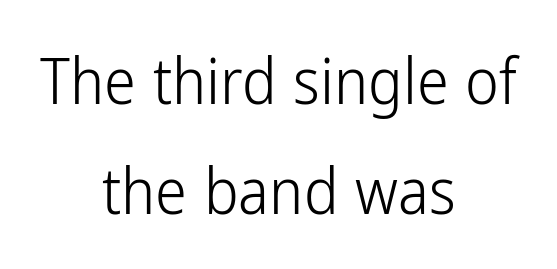
The image shows 64 px light, condensed sans-serif type, upright; set centered, line spacing 1.72x, normal letter spacing, not underlined; low stroke contrast and a medium x-height.
